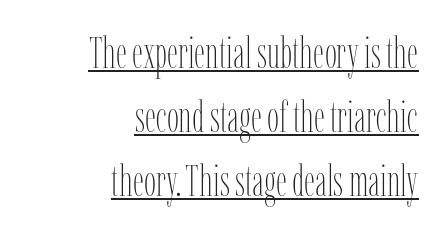
Q: Is the text bold? A: No.
Q: Is the text italic (slanted)? A: No, it is upright.
Q: Is the text underlined? A: Yes.
Q: How is the paragraph aligned? A: Right-aligned.
Q: Is the spacing between letters normal or unusually wide? A: Normal.
Q: Is the spacing between lines tight, normal or loose? A: Normal.
Q: Width (condensed, normal, or wide)? A: Condensed.
Q: Stroke contrast? A: Low.
Q: x-height? A: Medium.
Q: Monospaced? A: No.
